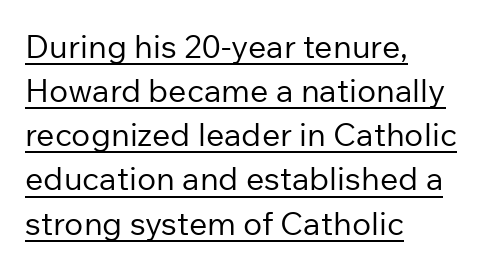
The specimen reads as upright at a glance. Is the type heavy? It reads as light-to-regular instead. In terms of letterspacing, this is plain default setting. Letterform terminals end flat and unadorned throughout the passage. Compared with undecorated copy, this sample adds a rule below the words. Leading: standard.
